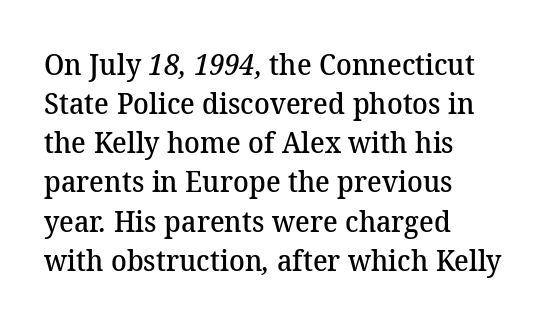
{"serif": "yes", "bold": "semi", "weight": "semibold", "width": "normal", "stroke_contrast": "medium", "x_height": "medium", "monospaced": "no", "underline": "no", "align": "left", "line_spacing": "normal", "line_spacing_ratio": 1.35, "letter_spacing": "normal", "letter_spacing_em": 0.0, "glyph_px": 29}
